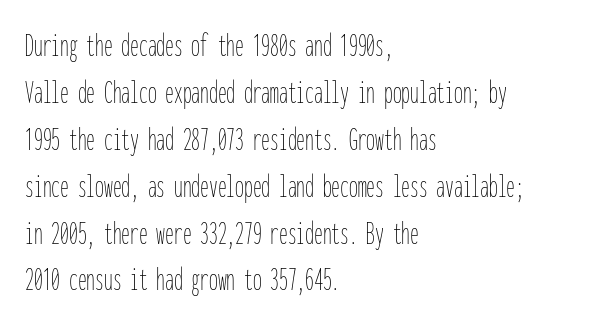
Think of a typewriter: that constant character pitch is what you see here. Leftover space on each line is placed entirely after the last word. Students, note that the glyphs here touch the page at normal intervals. A normal amount of white space separates one row of letters from the next. Posture: upright roman.
